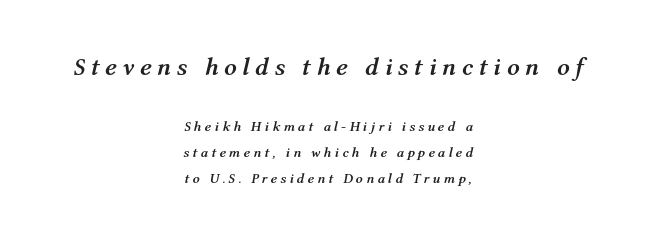
Strokes here are thick enough to call this a true bold. Italic: yes, the glyphs are oblique. Observe the wide spacing: letters keep a clear distance from each other. This layout puts the oversized block above and the modest block below.
